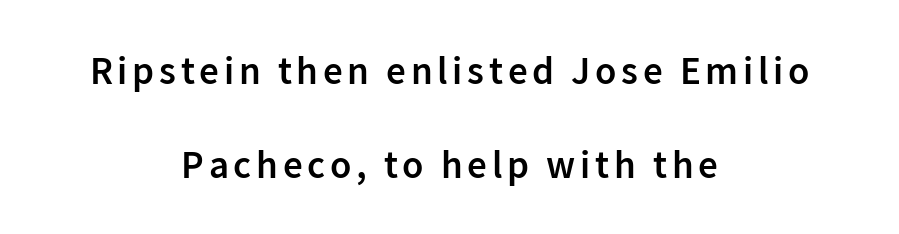
The passage shown is typed in a proportional face where columns would drift. If you drew a line through each stem, it would be perfectly vertical. The zone under the glyphs is completely vacant. Serif or sans? Sans — the stroke terminals are bare. Strokes here are thickened, but only to semibold level.
